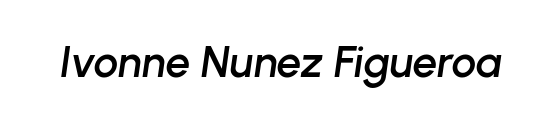
The lettering tilts uniformly, giving the passage an italic look. A typesetter would call this zero additional tracking. Varying glyph widths throughout — classic text-font behaviour. The foot of each line stays bare and open.
